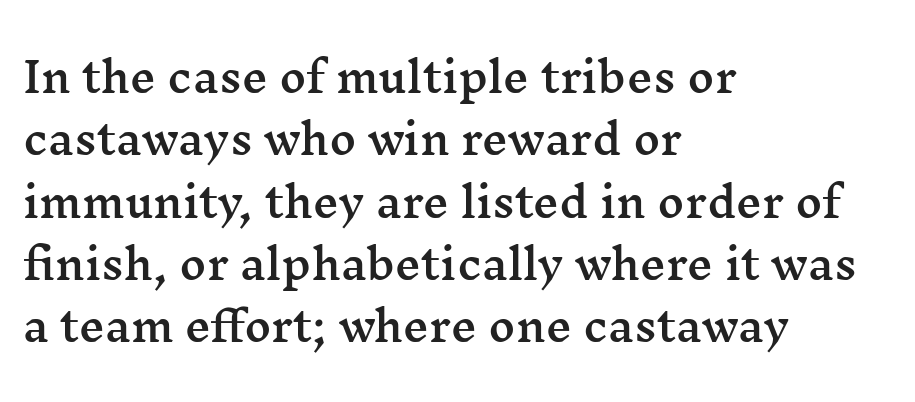
Q: Is the text italic (slanted)? A: No, it is upright.
Q: Is the typeface a serif or a sans-serif typeface? A: Serif.
Q: Is the text underlined? A: No.
Q: How is the paragraph aligned? A: Left-aligned.
Q: Is the spacing between letters normal or unusually wide? A: Normal.
Q: Is the spacing between lines tight, normal or loose? A: Normal.
Q: Width (condensed, normal, or wide)? A: Wide.
Q: Stroke contrast? A: Medium.
Q: x-height? A: Medium.
Q: Monospaced? A: No.
